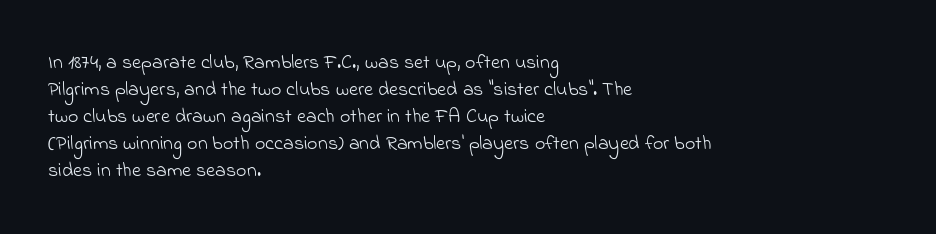
The image shows 20 px text type; set left-aligned, normal line spacing (1.35x), normal letter spacing, not underlined.
